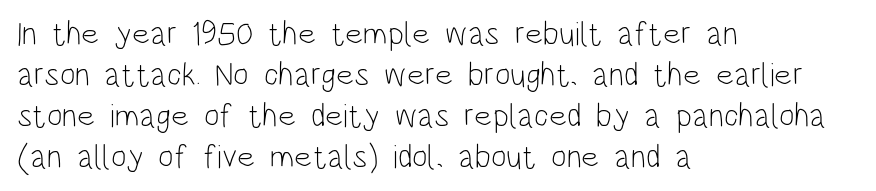
The image shows 33 px light, condensed sans-serif type, upright; set left-aligned, line spacing 1.24x, normal letter spacing, not underlined; low stroke contrast and a large x-height.
